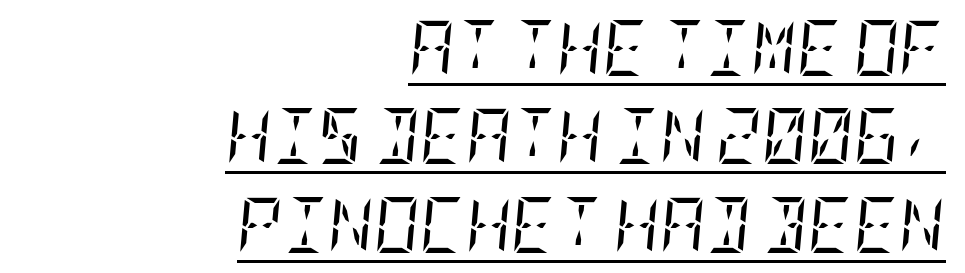
A baseline rule has been typeset under these characters. Is the block centered? No — it sits flush against the right margin. Is there much room between lines? A standard amount, neither cramped nor airy. Characters follow at the spacing the type designer built in.
